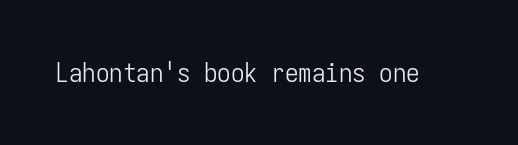
The image shows 27 px text type, upright; set normal letter spacing, not underlined.
